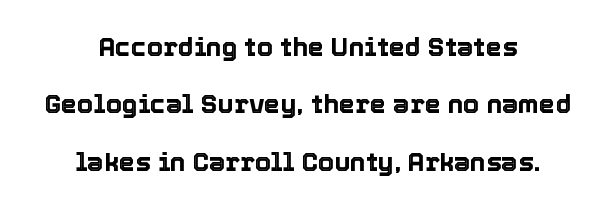
A roman cut, with each character standing at attention. Descender tails drop into unmarked territory. Caption: multi-line text, centered on the measure. Loosely led — the rows are spread out. Spacing between characters is what you'd get straight out of the box.
